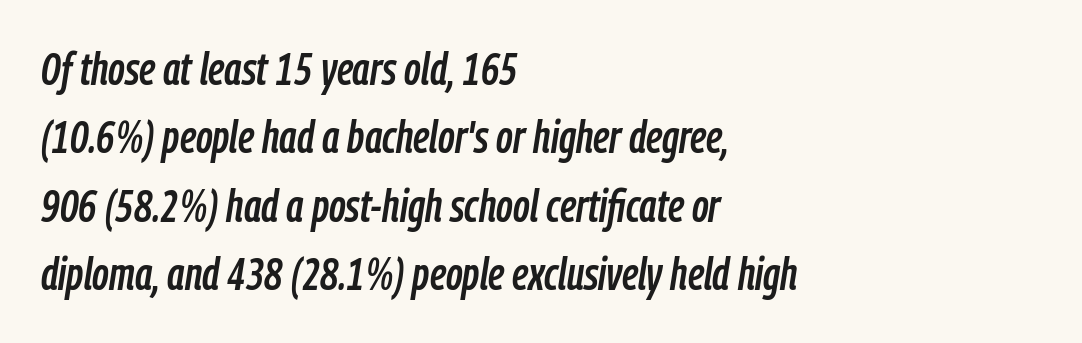
The image shows 45 px condensed type, italic (leaning right); set left-aligned, normal line spacing (1.52x), normal letter spacing, not underlined; low stroke contrast and a medium x-height.
